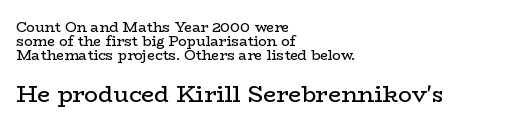
The image shows 23 px text type, upright; set left-aligned, tight line spacing (1.0x), normal letter spacing, not underlined; the second (bottom) block is 1.64x larger.
